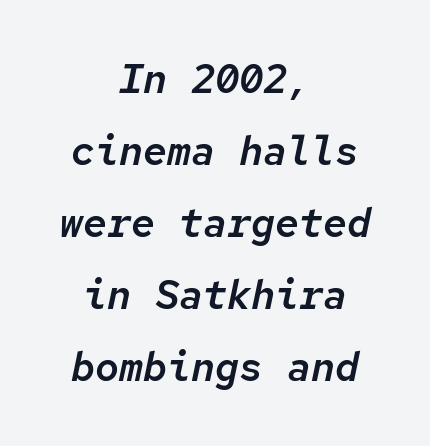
The area under the type is left untouched. The glyphs look as if they've been sheared to an angle. There is no visible air inserted between adjacent glyphs. Each line is balanced around a shared central axis. Fixed-width glyphs throughout — classic coding-font behaviour.
